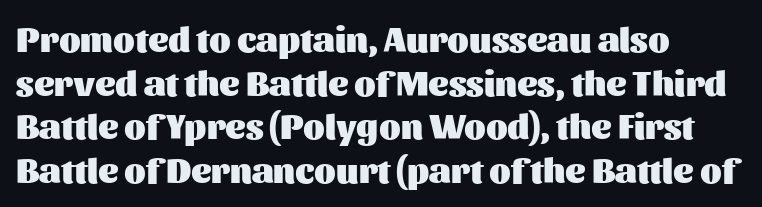
Q: Is the text bold? A: Yes.
Q: Is the text italic (slanted)? A: No, it is upright.
Q: Is the typeface a serif or a sans-serif typeface? A: Sans-serif.
Q: Is the text underlined? A: No.
Q: How is the paragraph aligned? A: Left-aligned.
Q: Is the spacing between letters normal or unusually wide? A: Normal.
Q: Is the spacing between lines tight, normal or loose? A: Normal.
Q: Width (condensed, normal, or wide)? A: Normal.
Q: Stroke contrast? A: Medium.
Q: x-height? A: Medium.
Q: Monospaced? A: No.
